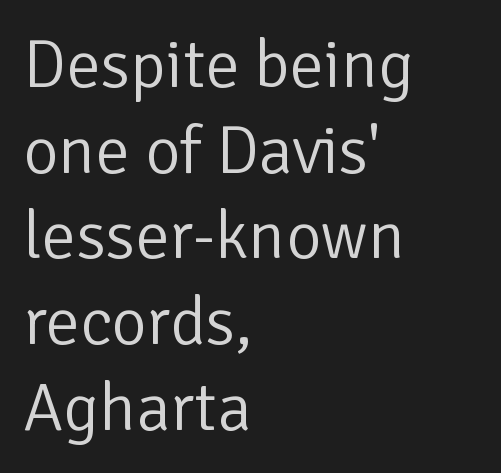
Font category for this specimen: sans-serif. In terms of letterspacing, this is plain default setting. Weight: regular or lighter. The ragged edge is on the right, which tells us the setting is flush left.
